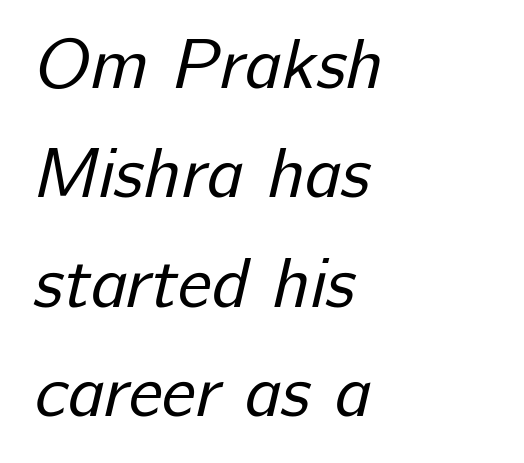
Q: Is the text bold? A: No.
Q: Is the typeface a serif or a sans-serif typeface? A: Sans-serif.
Q: Is the text underlined? A: No.
Q: How is the paragraph aligned? A: Left-aligned.
Q: Is the spacing between letters normal or unusually wide? A: Normal.
Q: Is the spacing between lines tight, normal or loose? A: Normal.
Q: Width (condensed, normal, or wide)? A: Normal.
Q: Stroke contrast? A: Low.
Q: x-height? A: Medium.
Q: Monospaced? A: No.
